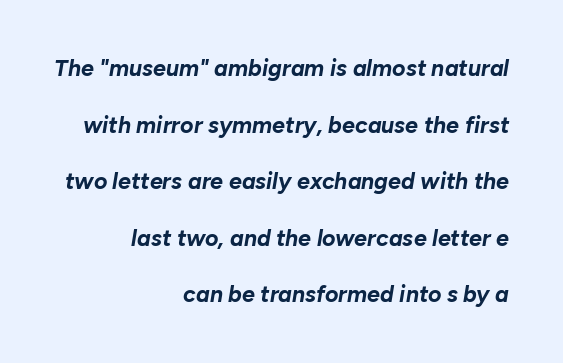
Q: Is the text bold? A: Yes.
Q: Is the text italic (slanted)? A: Yes, it leans right by about 10 degrees.
Q: Is the text underlined? A: No.
Q: How is the paragraph aligned? A: Right-aligned.
Q: Is the spacing between letters normal or unusually wide? A: Normal.
Q: Is the spacing between lines tight, normal or loose? A: Loose.
